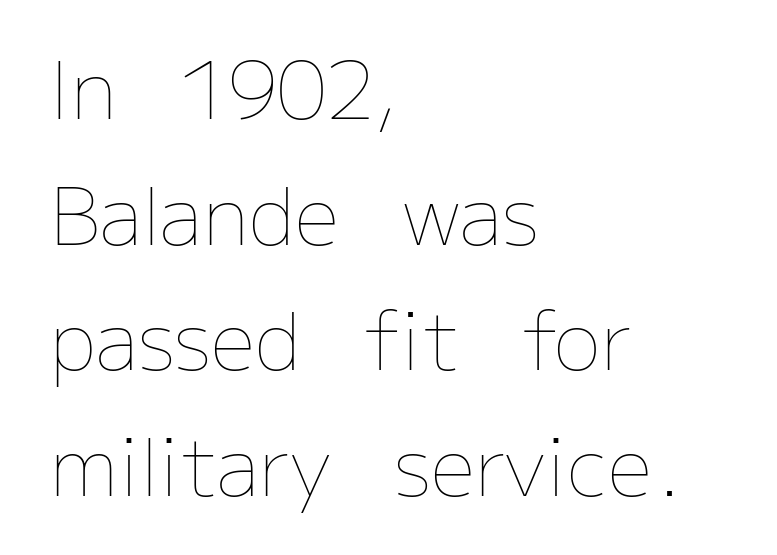
Only glyphs here, with clear space below each row. Caption: face not bold, strokes unweighted. Proportional: the letters do not fall into vertical columns. Words appear dense and cohesive because spacing is normal.
